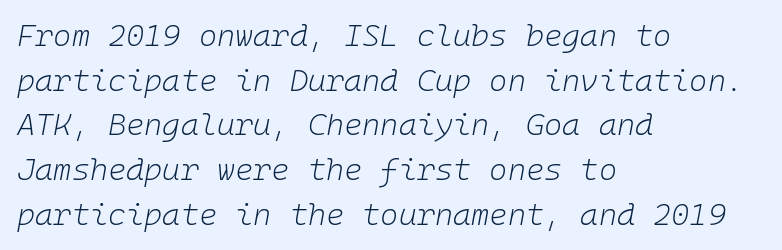
The image shows 31 px light type, italic (leaning right), monospaced; set left-aligned, normal line spacing (1.44x), normal letter spacing, not underlined; low stroke contrast and a medium x-height.
